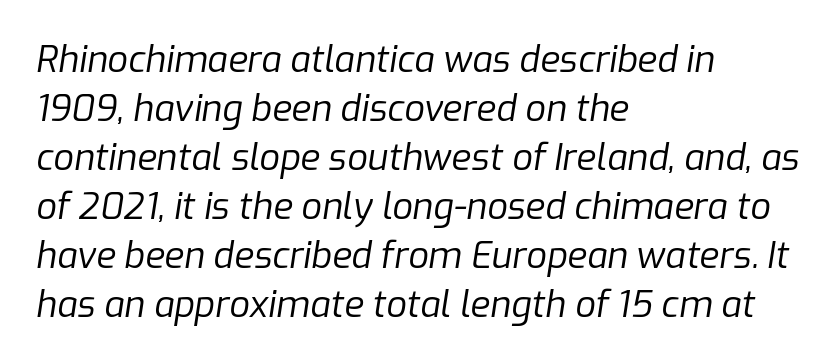
{"italic": "yes", "lean": "right", "slant_degrees": 9, "bold": "no", "weight": "regular", "width": "normal", "stroke_contrast": "low", "x_height": "medium", "monospaced": "no", "underline": "no", "align": "left", "line_spacing": "normal", "line_spacing_ratio": 1.36, "letter_spacing": "normal", "letter_spacing_em": 0.0, "glyph_px": 36}
